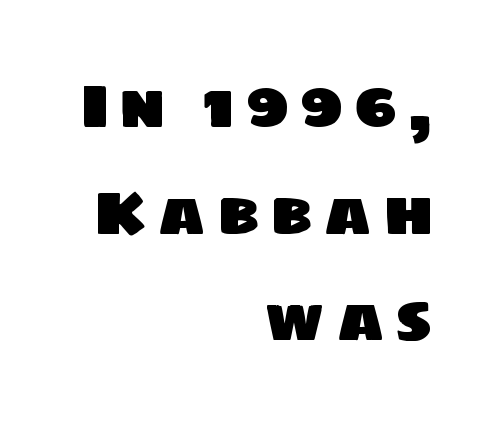
The image shows 61 px sans-serif type; set right-aligned, line spacing 1.75x, not underlined; low stroke contrast and a large x-height.
